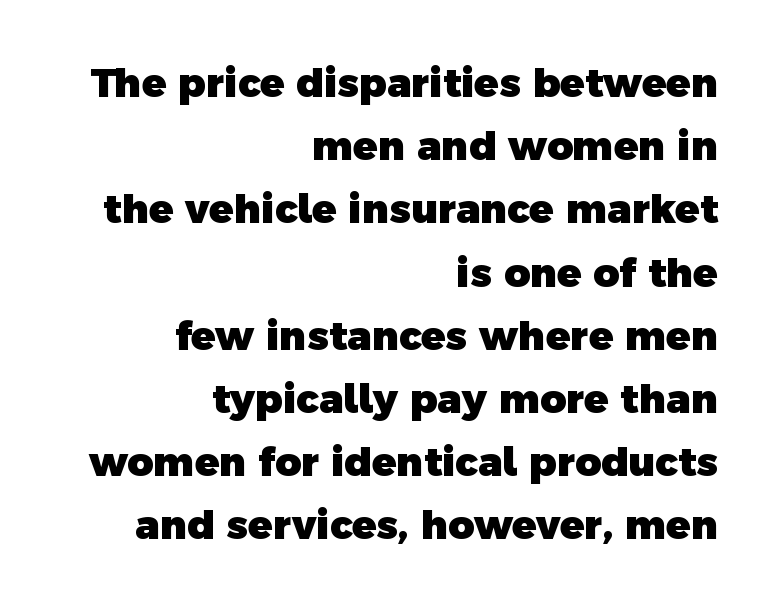
The image shows 40 px heavy sans-serif type; set right-aligned, normal line spacing (1.58x), normal letter spacing, not underlined; a medium x-height.
